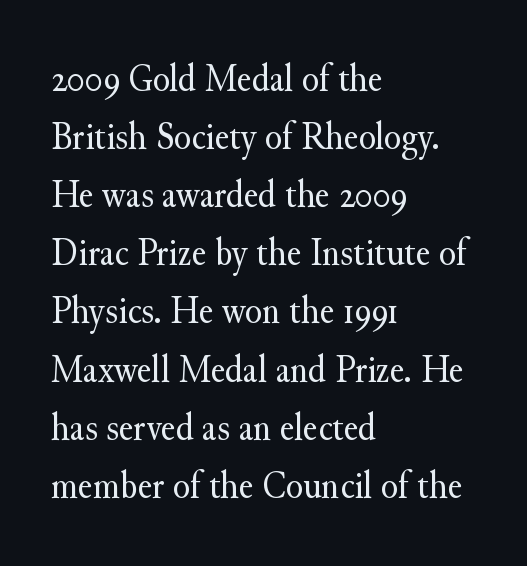
{"serif": "yes", "italic": "no", "bold": "no", "weight": "regular", "width": "normal", "stroke_contrast": "medium", "x_height": "small", "monospaced": "no", "underline": "no", "align": "left", "line_spacing": "normal", "line_spacing_ratio": 1.49, "letter_spacing": "normal", "letter_spacing_em": 0.0, "glyph_px": 39}
